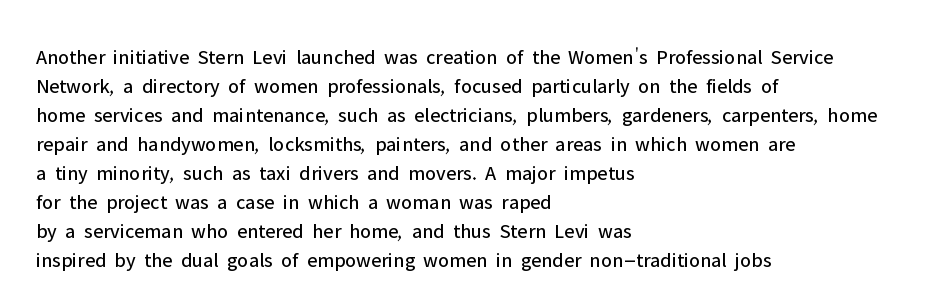
{"italic": "no", "bold": "no", "underline": "no", "align": "left", "line_spacing": "normal", "line_spacing_ratio": 1.38, "letter_spacing": "normal", "letter_spacing_em": 0.0, "glyph_px": 21}
